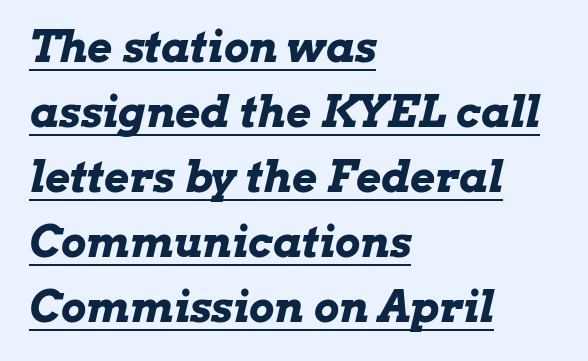
The image shows 43 px bold, wide type, italic (leaning right); set left-aligned, normal line spacing (1.51x), normal letter spacing, underlined; low stroke contrast and a medium x-height.
